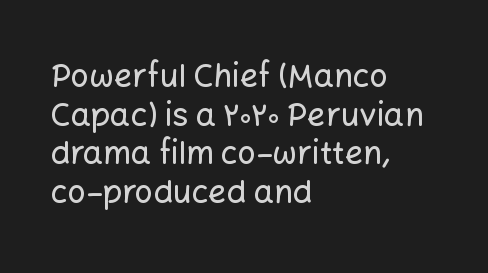
{"serif": "no", "italic": "no", "width": "normal", "stroke_contrast": "low", "x_height": "medium", "monospaced": "no", "underline": "no", "align": "left", "line_spacing_ratio": 1.21, "letter_spacing": "normal", "letter_spacing_em": 0.0, "glyph_px": 32}
